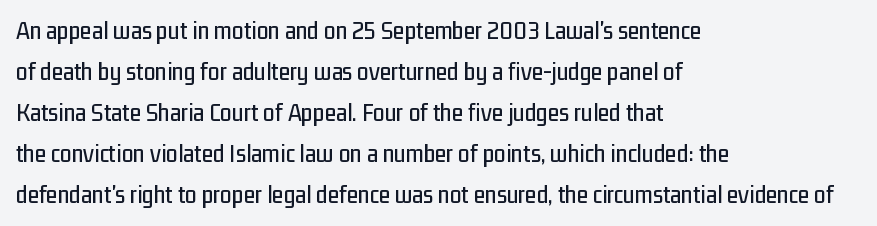
Q: Is the text italic (slanted)? A: No, it is upright.
Q: Is the text underlined? A: No.
Q: How is the paragraph aligned? A: Left-aligned.
Q: Is the spacing between letters normal or unusually wide? A: Normal.
Q: Is the spacing between lines tight, normal or loose? A: Normal.
